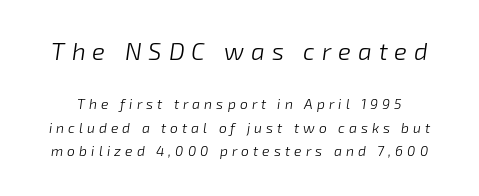
Q: Is the text bold? A: No.
Q: Is the text italic (slanted)? A: Yes, it leans right by about 8 degrees.
Q: Is the text underlined? A: No.
Q: Is the spacing between letters normal or unusually wide? A: Unusually wide.
Q: Is the spacing between lines tight, normal or loose? A: Normal.
Q: Which block of text is set in a larger size, the first (top) or the second (bottom)? A: The first (top) one.
